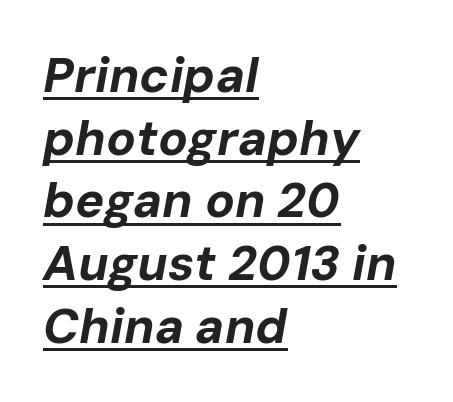
Reading down the block, your eye returns to a fixed left position each line. Emphasis-style slanted type is in use. Note the varied advance widths — an 'i' is clearly narrower than an 'm'. The line-height multiplier appears to be the usual default. Caption: standard tracking, unaltered.
